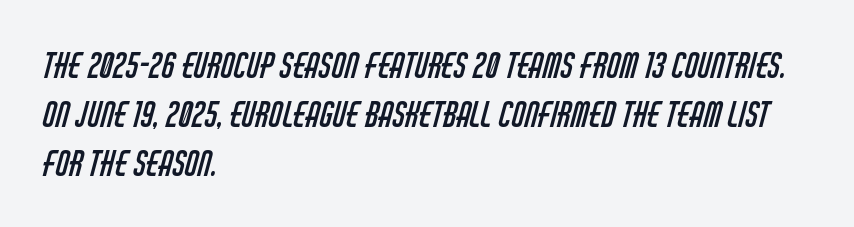
The image shows 34 px regular-weight, condensed sans-serif type; set left-aligned, normal line spacing (1.44x), normal letter spacing, not underlined; low stroke contrast and a large x-height.
